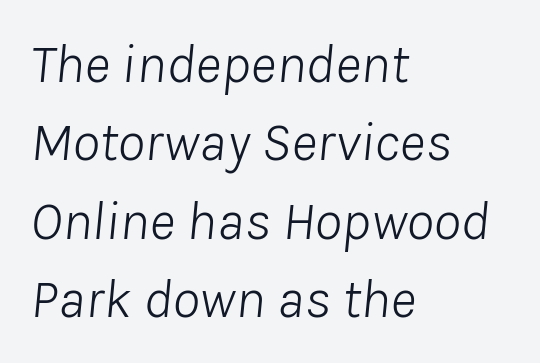
Q: Is the text bold? A: No.
Q: Is the text italic (slanted)? A: Yes, it leans right by about 8 degrees.
Q: Is the text underlined? A: No.
Q: How is the paragraph aligned? A: Left-aligned.
Q: Is the spacing between letters normal or unusually wide? A: Normal.
Q: Is the spacing between lines tight, normal or loose? A: Normal.
Q: Width (condensed, normal, or wide)? A: Normal.
Q: Stroke contrast? A: Low.
Q: x-height? A: Medium.
Q: Monospaced? A: No.
